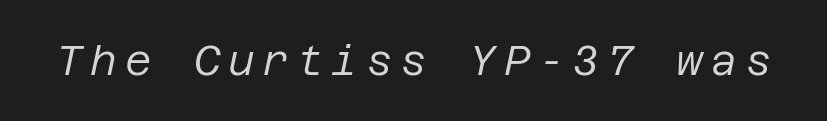
Q: Is the text bold? A: No.
Q: Is the text italic (slanted)? A: Yes, it leans right by about 12 degrees.
Q: Is the text underlined? A: No.
Q: Width (condensed, normal, or wide)? A: Normal.
Q: Stroke contrast? A: Low.
Q: x-height? A: Large.
